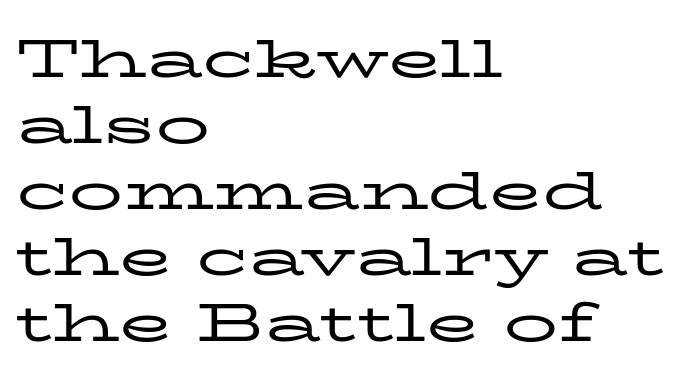
The letters sit at their default tracking, neither squeezed nor spread. The typography opts for an upright posture over an oblique one. The typeface has the unassuming heft of standard copy or less. Is this a fixed-width face? No — the glyphs have proportional, varying widths.
